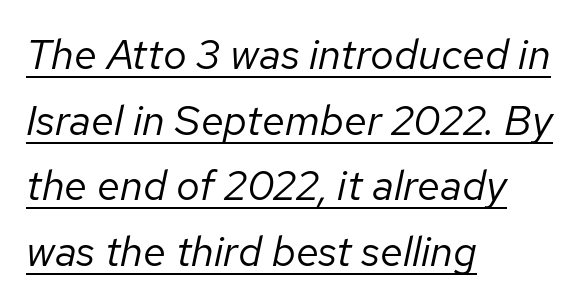
Q: Is the text bold? A: No.
Q: Is the text italic (slanted)? A: Yes, it leans right by about 12 degrees.
Q: Is the text underlined? A: Yes.
Q: How is the paragraph aligned? A: Left-aligned.
Q: Is the spacing between letters normal or unusually wide? A: Normal.
Q: Is the spacing between lines tight, normal or loose? A: Normal.
Q: Width (condensed, normal, or wide)? A: Normal.
Q: Stroke contrast? A: Low.
Q: x-height? A: Medium.
Q: Monospaced? A: No.
